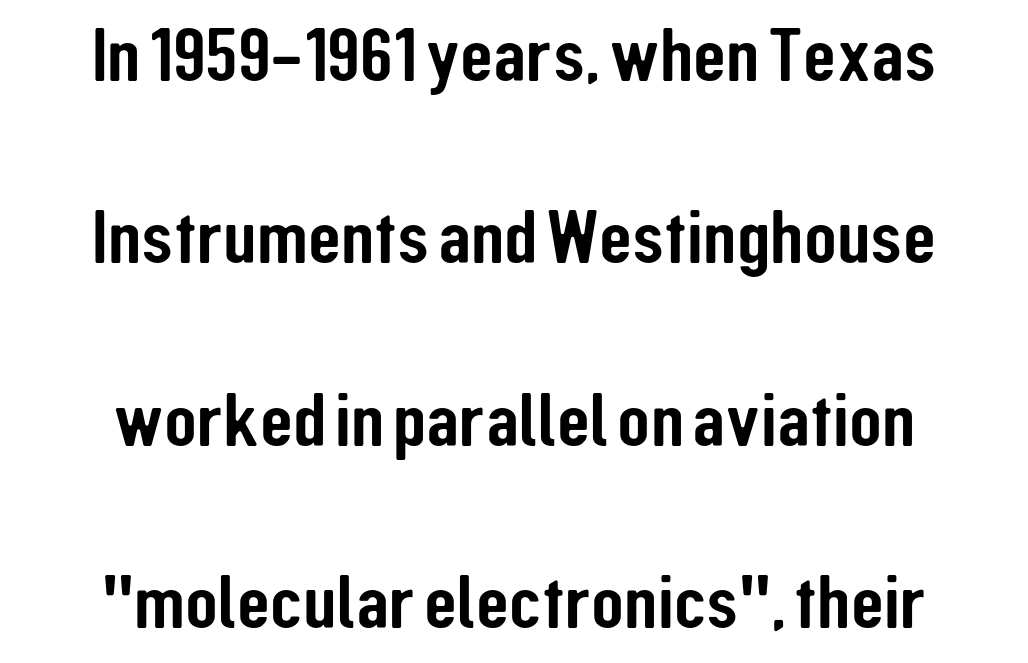
The image shows 76 px condensed sans-serif type, upright; set centered, loose line spacing (2.4x), normal letter spacing, not underlined; low stroke contrast and a medium x-height.
